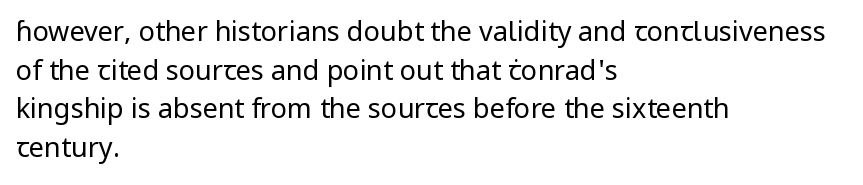
The image shows 27 px text type, upright; set left-aligned, normal line spacing (1.43x), normal letter spacing, not underlined.
